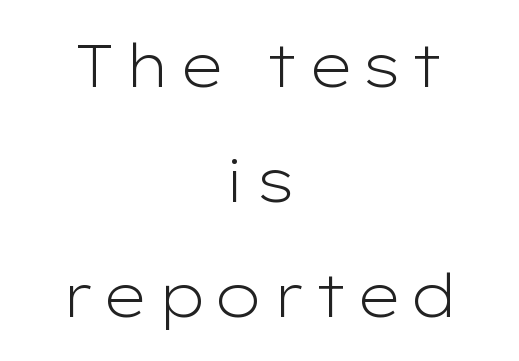
Q: Is the text bold? A: No.
Q: Is the text italic (slanted)? A: No, it is upright.
Q: Is the typeface a serif or a sans-serif typeface? A: Sans-serif.
Q: Is the text underlined? A: No.
Q: How is the paragraph aligned? A: Centered.
Q: Is the spacing between lines tight, normal or loose? A: Loose.
Q: Width (condensed, normal, or wide)? A: Wide.
Q: Stroke contrast? A: Low.
Q: x-height? A: Medium.
Q: Monospaced? A: No.
